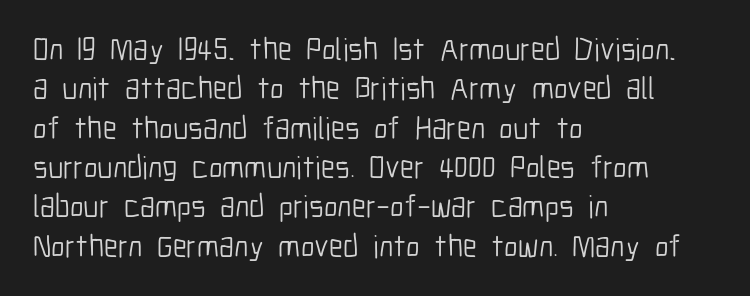
Q: Is the text bold? A: No.
Q: Is the text italic (slanted)? A: No, it is upright.
Q: Is the typeface a serif or a sans-serif typeface? A: Sans-serif.
Q: Is the text underlined? A: No.
Q: How is the paragraph aligned? A: Left-aligned.
Q: Is the spacing between letters normal or unusually wide? A: Normal.
Q: Width (condensed, normal, or wide)? A: Condensed.
Q: Stroke contrast? A: Low.
Q: x-height? A: Medium.
Q: Monospaced? A: No.
